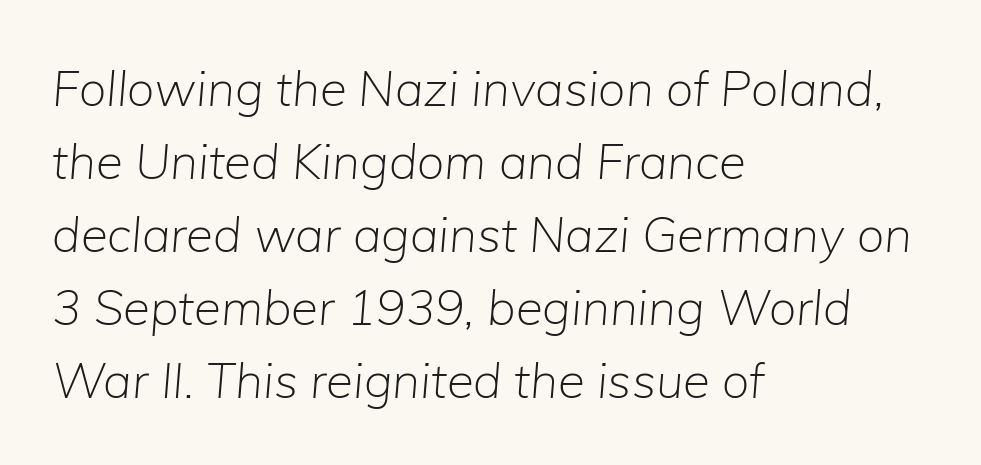
The image shows 49 px light type, italic (leaning right); set left-aligned, normal line spacing (1.49x), normal letter spacing, not underlined; low stroke contrast and a medium x-height.
